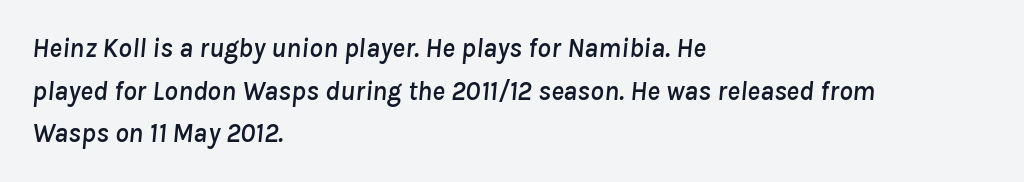
The image shows 27 px text type, italic (leaning right); set left-aligned, normal line spacing (1.58x), normal letter spacing, not underlined.
